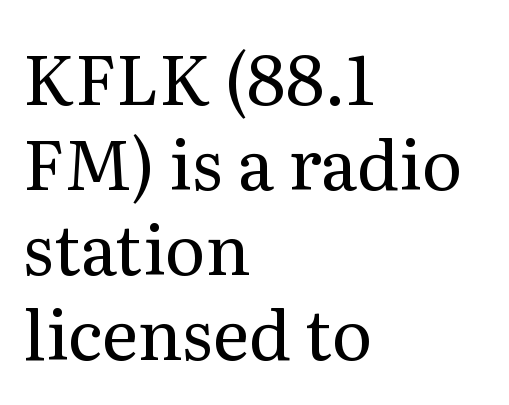
Q: Is the text bold? A: No.
Q: Is the text italic (slanted)? A: No, it is upright.
Q: Is the typeface a serif or a sans-serif typeface? A: Serif.
Q: Is the text underlined? A: No.
Q: How is the paragraph aligned? A: Left-aligned.
Q: Is the spacing between letters normal or unusually wide? A: Normal.
Q: Width (condensed, normal, or wide)? A: Normal.
Q: Stroke contrast? A: Medium.
Q: x-height? A: Medium.
Q: Monospaced? A: No.
